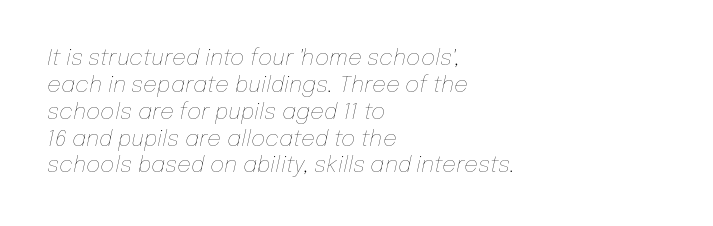
Q: Is the text bold? A: No.
Q: Is the text italic (slanted)? A: Yes, it leans right by about 12 degrees.
Q: Is the text underlined? A: No.
Q: How is the paragraph aligned? A: Left-aligned.
Q: Is the spacing between letters normal or unusually wide? A: Normal.
